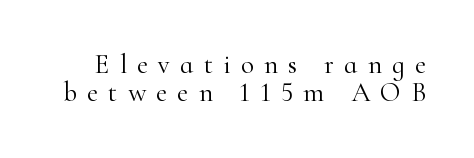
The face looks like a standard text weight, possibly lighter. The tracking jumps out immediately: characters are airy and widely separated. Is there much room between lines? No — they nearly touch. It's the straight-up-and-down kind of type. Rule under the text: the space is simply empty.
